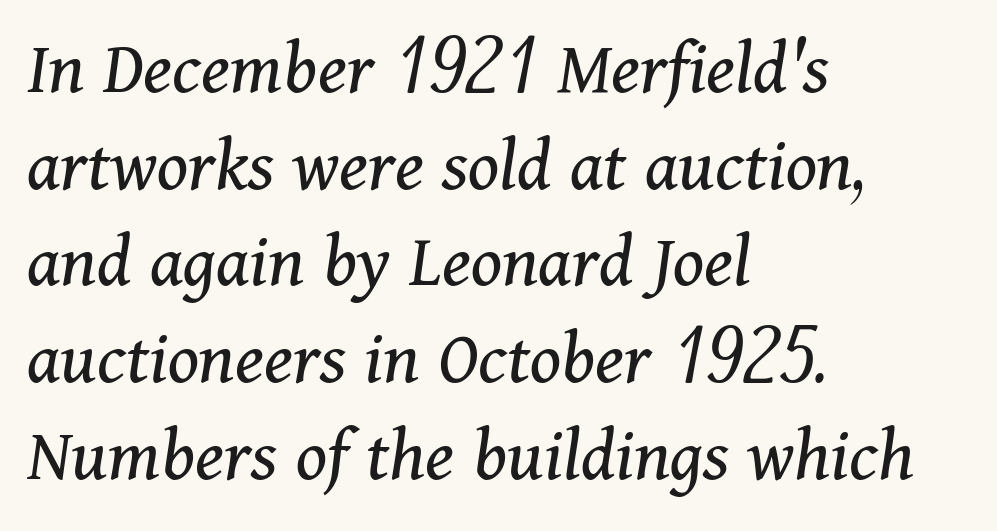
Q: Is the text bold? A: No.
Q: Is the text italic (slanted)? A: Yes, it leans right by about 11 degrees.
Q: Is the typeface a serif or a sans-serif typeface? A: Serif.
Q: Is the text underlined? A: No.
Q: How is the paragraph aligned? A: Left-aligned.
Q: Is the spacing between letters normal or unusually wide? A: Normal.
Q: Width (condensed, normal, or wide)? A: Normal.
Q: Stroke contrast? A: Medium.
Q: x-height? A: Medium.
Q: Monospaced? A: No.
